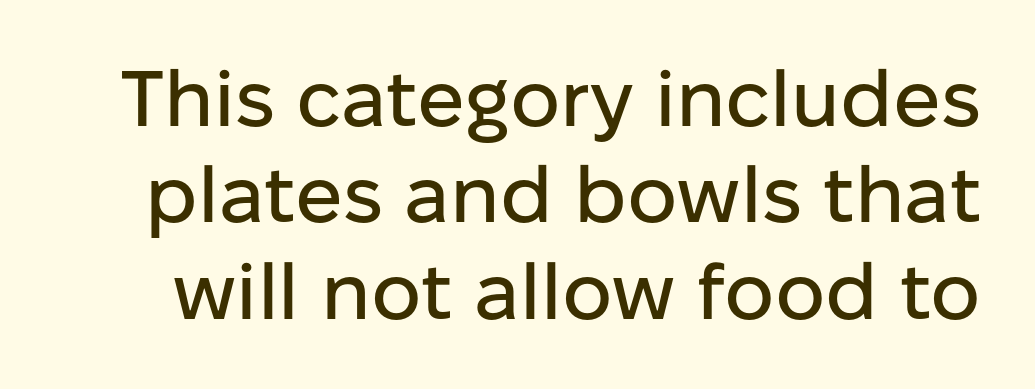
The image shows 79 px sans-serif type, upright; set line spacing 1.22x, normal letter spacing, not underlined; low stroke contrast and a medium x-height.
